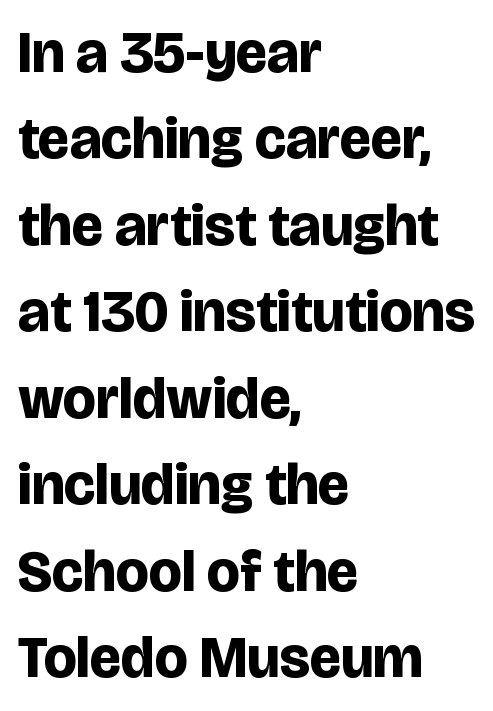
The image shows 58 px bold sans-serif type, upright; set left-aligned, normal line spacing (1.49x), normal letter spacing, not underlined; low stroke contrast and a large x-height.
